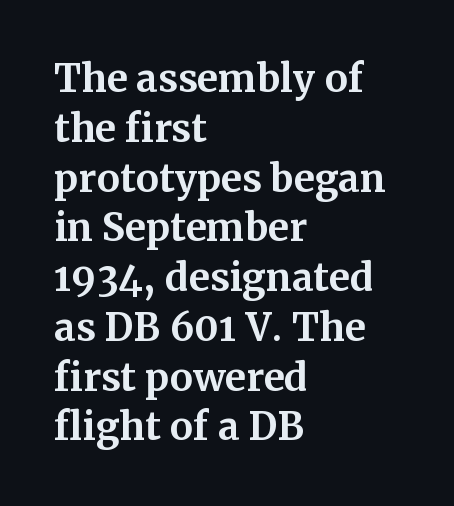
Q: Is the text bold? A: Yes.
Q: Is the text italic (slanted)? A: No, it is upright.
Q: Is the typeface a serif or a sans-serif typeface? A: Serif.
Q: Is the text underlined? A: No.
Q: How is the paragraph aligned? A: Left-aligned.
Q: Is the spacing between letters normal or unusually wide? A: Normal.
Q: Is the spacing between lines tight, normal or loose? A: Normal.
Q: Width (condensed, normal, or wide)? A: Normal.
Q: Stroke contrast? A: Medium.
Q: x-height? A: Medium.
Q: Monospaced? A: No.
